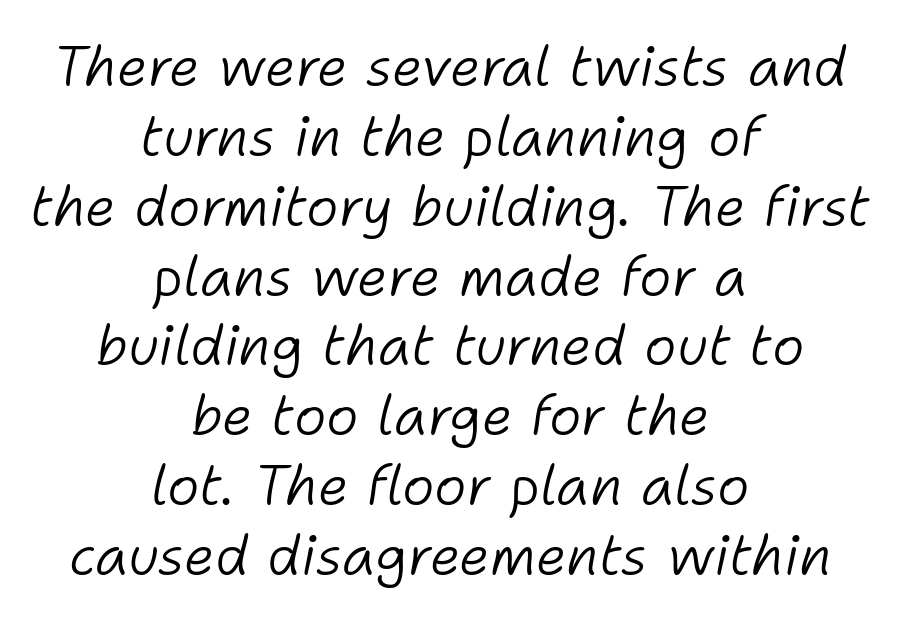
Q: Is the text bold? A: No.
Q: Is the text italic (slanted)? A: Yes, it leans right by about 11 degrees.
Q: Is the text underlined? A: No.
Q: How is the paragraph aligned? A: Centered.
Q: Is the spacing between letters normal or unusually wide? A: Normal.
Q: Is the spacing between lines tight, normal or loose? A: Normal.
Q: Width (condensed, normal, or wide)? A: Normal.
Q: Stroke contrast? A: Low.
Q: x-height? A: Medium.
Q: Monospaced? A: No.
